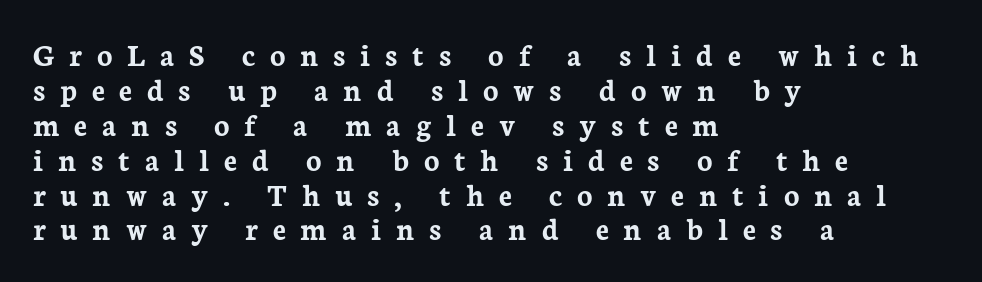
Q: Is the text bold? A: Yes.
Q: Is the text italic (slanted)? A: No, it is upright.
Q: Is the typeface a serif or a sans-serif typeface? A: Serif.
Q: Is the text underlined? A: No.
Q: How is the paragraph aligned? A: Left-aligned.
Q: Is the spacing between letters normal or unusually wide? A: Unusually wide.
Q: Is the spacing between lines tight, normal or loose? A: Tight.
Q: Width (condensed, normal, or wide)? A: Normal.
Q: Stroke contrast? A: Low.
Q: x-height? A: Medium.
Q: Monospaced? A: No.
